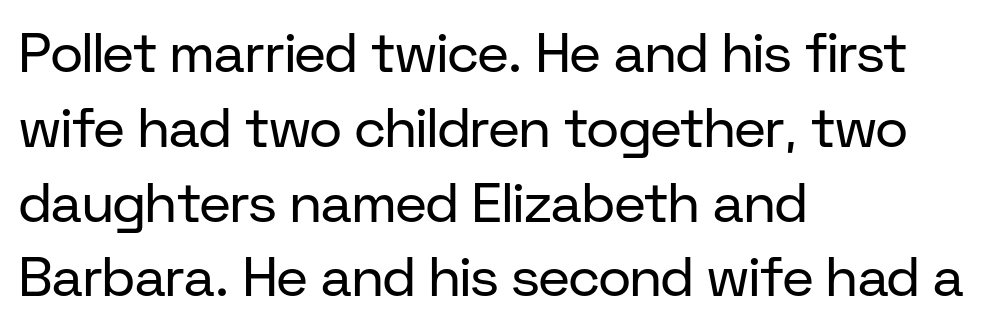
{"serif": "no", "italic": "no", "bold": "no", "weight": "regular", "width": "normal", "stroke_contrast": "low", "x_height": "medium", "monospaced": "no", "underline": "no", "align": "left", "line_spacing": "normal", "line_spacing_ratio": 1.36, "letter_spacing": "normal", "letter_spacing_em": 0.0, "glyph_px": 55}
